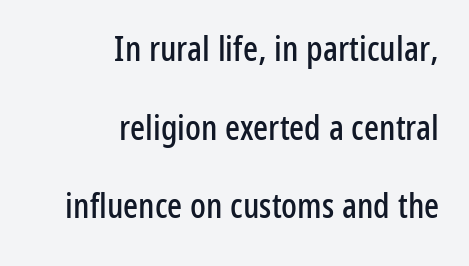
The image shows 35 px condensed sans-serif type, upright; set right-aligned, loose line spacing (2.25x), normal letter spacing, not underlined; low stroke contrast and a medium x-height.
